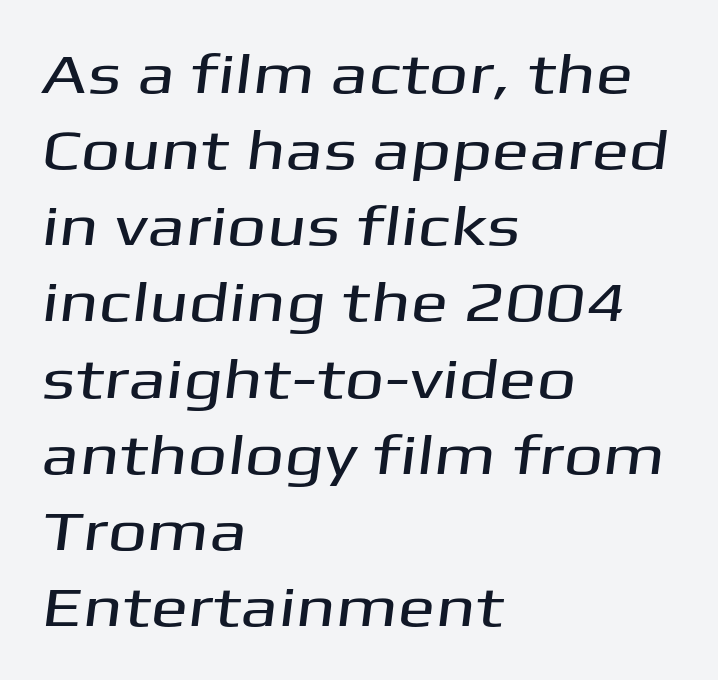
Q: Is the typeface a serif or a sans-serif typeface? A: Sans-serif.
Q: Is the text underlined? A: No.
Q: How is the paragraph aligned? A: Left-aligned.
Q: Is the spacing between letters normal or unusually wide? A: Normal.
Q: Is the spacing between lines tight, normal or loose? A: Normal.
Q: Width (condensed, normal, or wide)? A: Wide.
Q: Stroke contrast? A: Medium.
Q: x-height? A: Medium.
Q: Monospaced? A: No.
